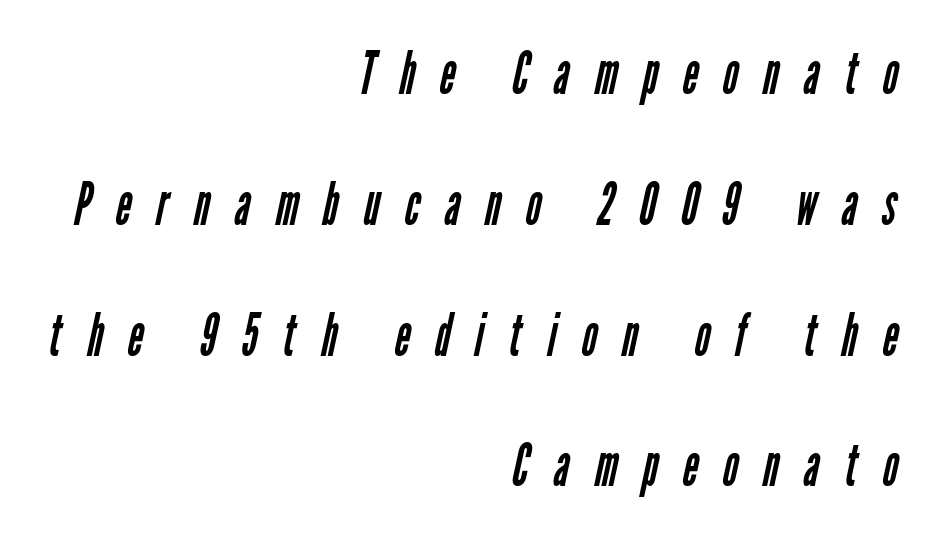
Q: Is the text bold? A: No.
Q: Is the typeface a serif or a sans-serif typeface? A: Sans-serif.
Q: Is the text underlined? A: No.
Q: How is the paragraph aligned? A: Right-aligned.
Q: Is the spacing between letters normal or unusually wide? A: Unusually wide.
Q: Is the spacing between lines tight, normal or loose? A: Loose.
Q: Width (condensed, normal, or wide)? A: Condensed.
Q: Stroke contrast? A: Low.
Q: x-height? A: Medium.
Q: Monospaced? A: No.
